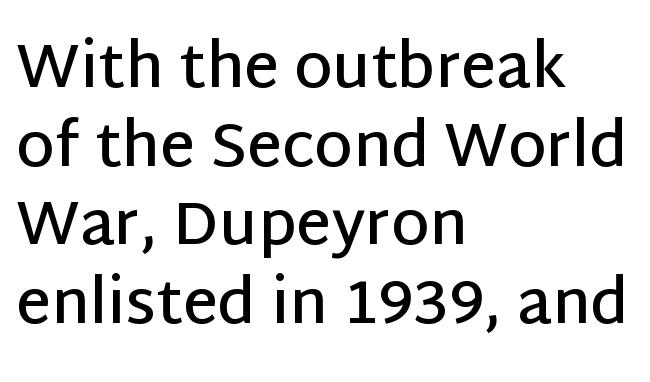
Q: Is the text bold? A: Semi-bold.
Q: Is the text italic (slanted)? A: No, it is upright.
Q: Is the typeface a serif or a sans-serif typeface? A: Sans-serif.
Q: Is the text underlined? A: No.
Q: How is the paragraph aligned? A: Left-aligned.
Q: Is the spacing between letters normal or unusually wide? A: Normal.
Q: Is the spacing between lines tight, normal or loose? A: Normal.
Q: Width (condensed, normal, or wide)? A: Normal.
Q: Stroke contrast? A: Low.
Q: x-height? A: Large.
Q: Monospaced? A: No.
